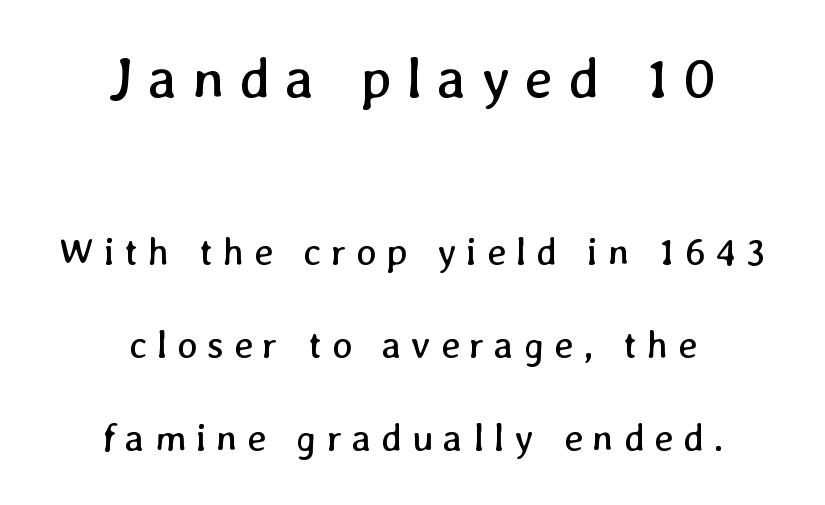
Q: Is the text bold? A: No.
Q: Is the text underlined? A: No.
Q: How is the paragraph aligned? A: Centered.
Q: Is the spacing between letters normal or unusually wide? A: Unusually wide.
Q: Is the spacing between lines tight, normal or loose? A: Loose.
Q: Which block of text is set in a larger size, the first (top) or the second (bottom)? A: The first (top) one.
Q: Width (condensed, normal, or wide)? A: Normal.
Q: Stroke contrast? A: Low.
Q: x-height? A: Medium.
Q: Monospaced? A: No.
